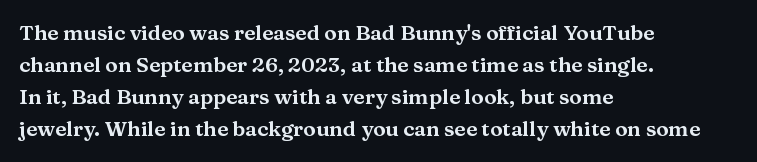
{"italic": "no", "underline": "no", "align": "left", "line_spacing": "normal", "line_spacing_ratio": 1.53, "letter_spacing": "normal", "letter_spacing_em": 0.0, "glyph_px": 21}
